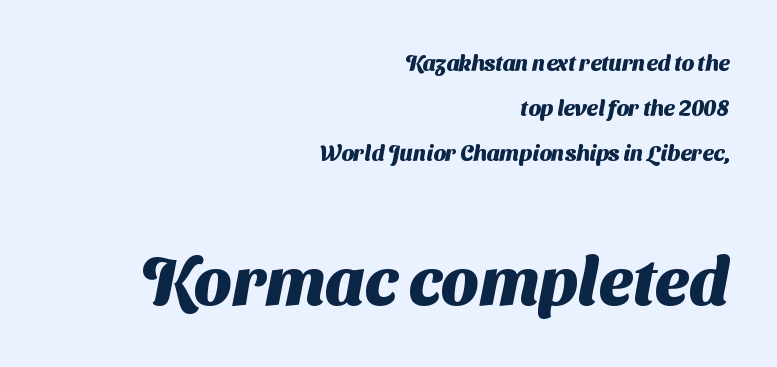
Check under the words: just untouched page. The passage shown stacks its lines with a broad gap. This sample has the flowing, uneven cadence of proportional lettering. A student would notice the bottom passage is typeset larger than what precedes it. Regarding serifs, this sample does without them.
